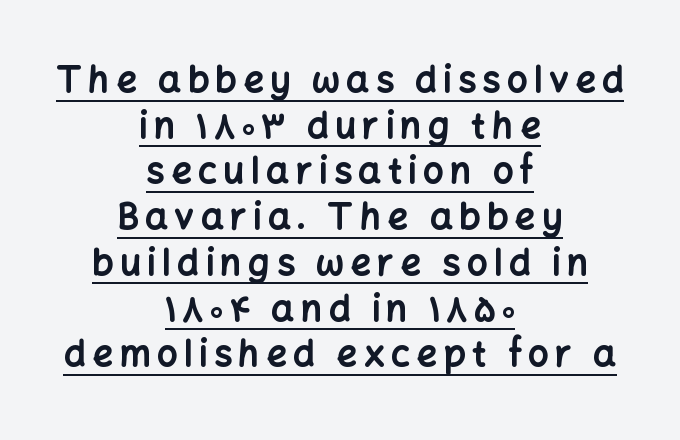
{"serif": "no", "italic": "no", "bold": "yes", "weight": "bold", "width": "normal", "stroke_contrast": "low", "x_height": "medium", "monospaced": "no", "underline": "yes", "align": "center", "line_spacing": "normal", "line_spacing_ratio": 1.27, "glyph_px": 36}
